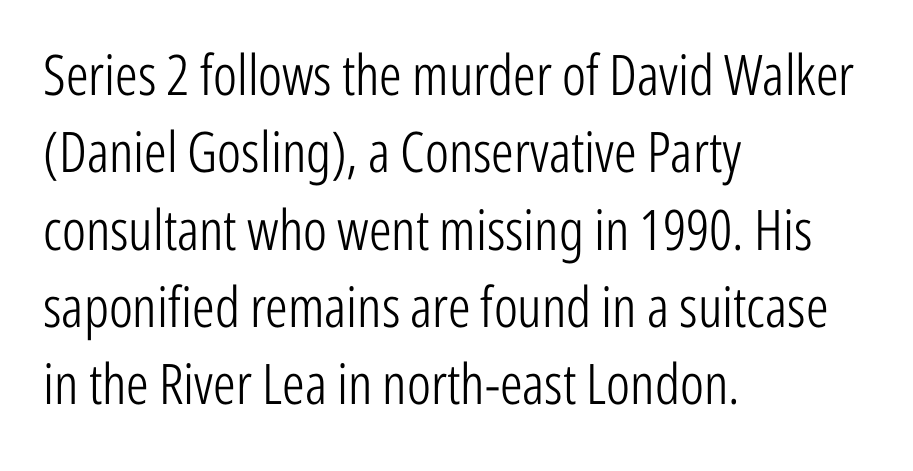
The image shows 56 px light, condensed sans-serif type, upright; set left-aligned, normal line spacing (1.38x), normal letter spacing, not underlined; low stroke contrast and a medium x-height.
